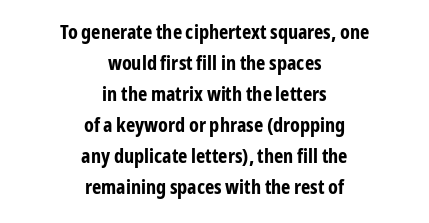
The image shows 20 px bold type, upright; set centered, normal line spacing (1.55x), normal letter spacing, not underlined.
